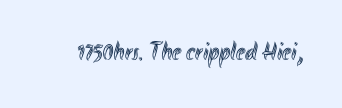
{"underline": "no", "letter_spacing": "normal", "letter_spacing_em": 0.0, "glyph_px": 26}
